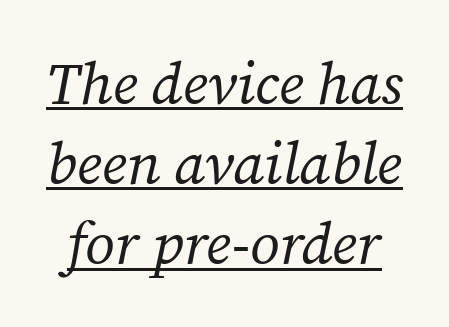
The image shows 59 px regular-weight serif type, italic (leaning right); set normal line spacing (1.36x), normal letter spacing, underlined; medium stroke contrast and a medium x-height.
